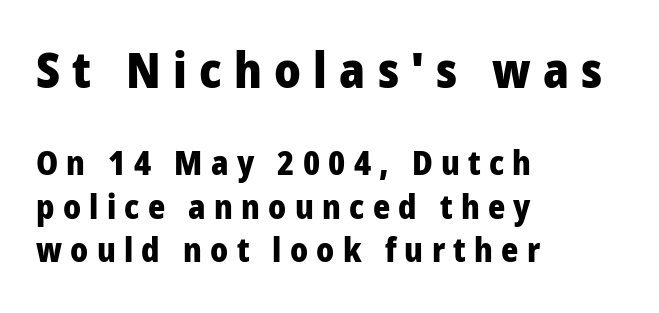
Q: Is the text bold? A: Yes.
Q: Is the text italic (slanted)? A: No, it is upright.
Q: Is the typeface a serif or a sans-serif typeface? A: Sans-serif.
Q: Is the text underlined? A: No.
Q: How is the paragraph aligned? A: Left-aligned.
Q: Is the spacing between letters normal or unusually wide? A: Unusually wide.
Q: Is the spacing between lines tight, normal or loose? A: Normal.
Q: Which block of text is set in a larger size, the first (top) or the second (bottom)? A: The first (top) one.
Q: Width (condensed, normal, or wide)? A: Normal.
Q: Stroke contrast? A: Low.
Q: x-height? A: Medium.
Q: Monospaced? A: No.
